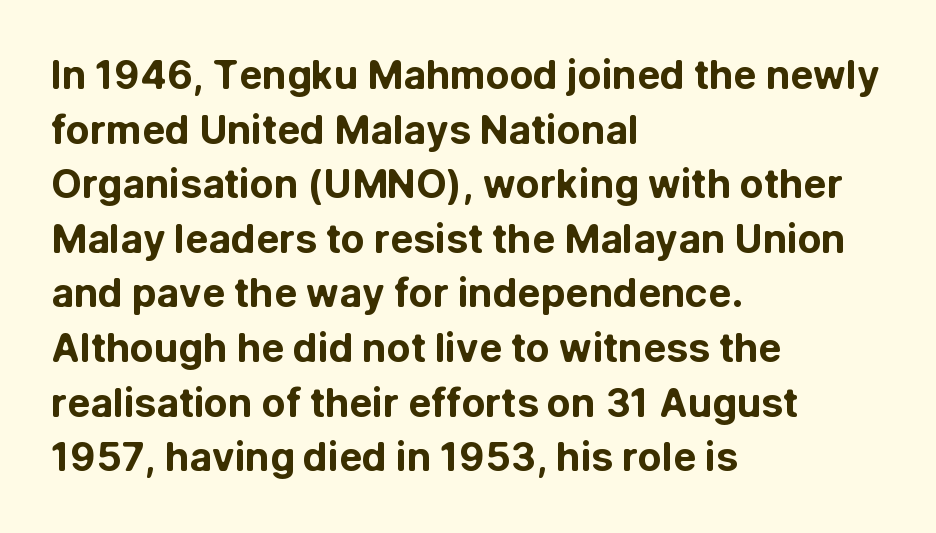
Q: Is the text bold? A: Yes.
Q: Is the text italic (slanted)? A: No, it is upright.
Q: Is the typeface a serif or a sans-serif typeface? A: Sans-serif.
Q: Is the text underlined? A: No.
Q: How is the paragraph aligned? A: Left-aligned.
Q: Is the spacing between letters normal or unusually wide? A: Normal.
Q: Is the spacing between lines tight, normal or loose? A: Normal.
Q: Width (condensed, normal, or wide)? A: Normal.
Q: Stroke contrast? A: Low.
Q: x-height? A: Medium.
Q: Monospaced? A: No.
